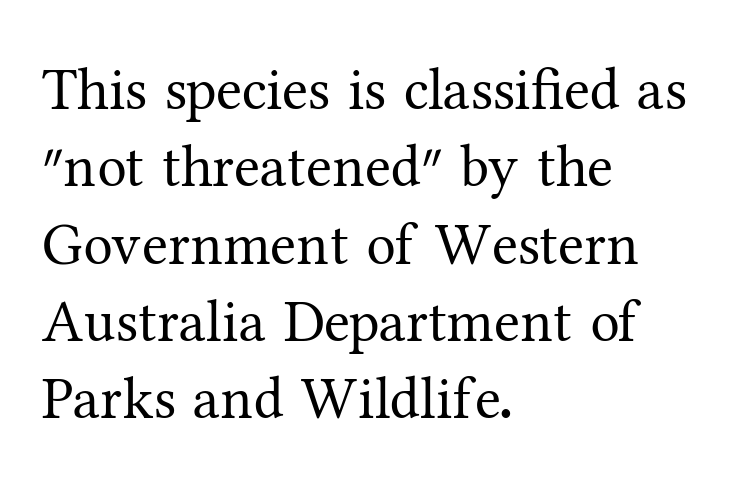
Q: Is the text bold? A: No.
Q: Is the text italic (slanted)? A: No, it is upright.
Q: Is the typeface a serif or a sans-serif typeface? A: Serif.
Q: Is the text underlined? A: No.
Q: How is the paragraph aligned? A: Left-aligned.
Q: Is the spacing between letters normal or unusually wide? A: Normal.
Q: Is the spacing between lines tight, normal or loose? A: Normal.
Q: Width (condensed, normal, or wide)? A: Normal.
Q: Stroke contrast? A: Medium.
Q: x-height? A: Medium.
Q: Monospaced? A: No.
